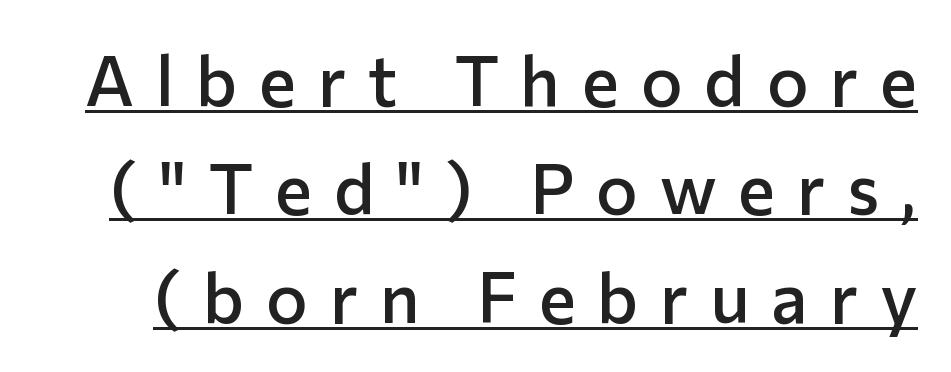
The image shows 70 px semibold sans-serif type, upright; set normal line spacing (1.55x), unusually wide letter spacing (+0.31 em), underlined; low stroke contrast and a medium x-height.
